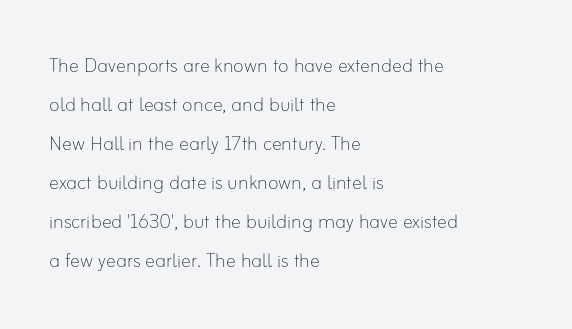
The space between consecutive lines is moderate. In terms of letterspacing, this is plain default setting. This rendering features lettering with no underline. Is the stroke heavy? The answer is a plain regular-or-lighter.
